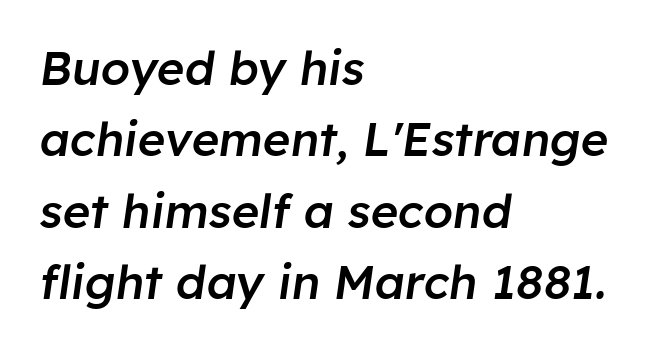
Q: Is the text bold? A: Semi-bold.
Q: Is the text italic (slanted)? A: Yes, it leans right by about 8 degrees.
Q: Is the text underlined? A: No.
Q: How is the paragraph aligned? A: Left-aligned.
Q: Is the spacing between letters normal or unusually wide? A: Normal.
Q: Is the spacing between lines tight, normal or loose? A: Normal.
Q: Width (condensed, normal, or wide)? A: Normal.
Q: Stroke contrast? A: Low.
Q: x-height? A: Medium.
Q: Monospaced? A: No.
